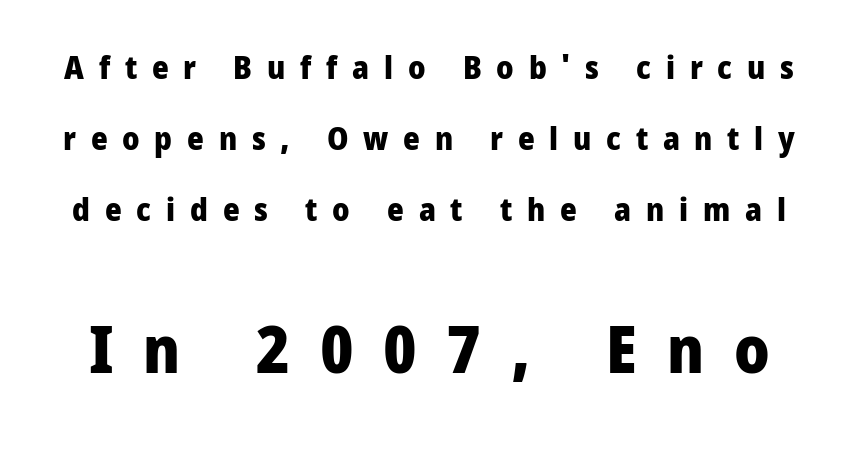
Quick note: interline space is abundant. Is there any slant? The stems are plumb. The letters carry no serifs — their stems end cleanly without finishing strokes. Heavy-handed strokes throughout: this text is bold. You could not count columns in this text — the font is proportionally spaced. Students, note that the glyphs here are deliberately spaced far apart.
